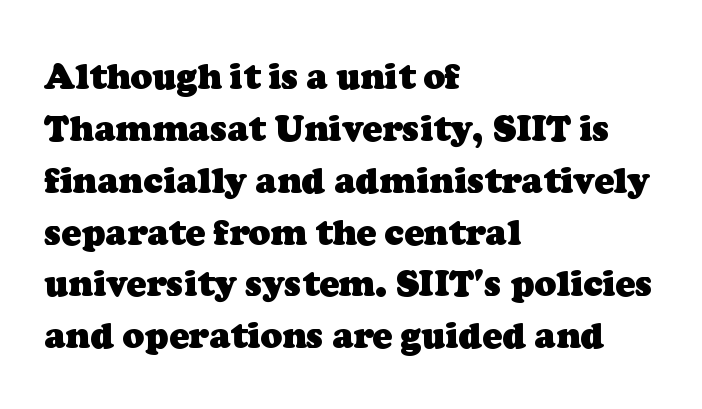
Notice how thick the strokes are: this is what a full bold looks like. The rendering uses natural spacing where letterforms have individual widths. Reading down the block, your eye returns to a fixed left position each line. Typographically, this falls in the serif category.
